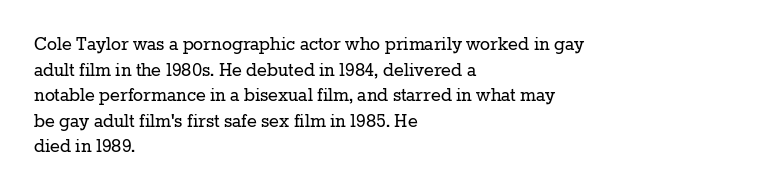
{"italic": "no", "bold": "no", "underline": "no", "align": "left", "line_spacing_ratio": 1.22, "letter_spacing": "normal", "letter_spacing_em": 0.0, "glyph_px": 21}
